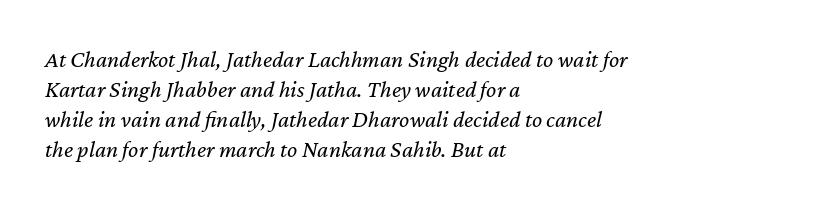
Observe the ordinary spacing: letters are neighbours, not strangers. The specimen omits any rule beneath the text block's lines. The cut favours lightness, reaching ordinary text weight at its darkest. Teacher's note: observe the even left margin — that is flush-left alignment. When letters slant like this, we call the style italic.
